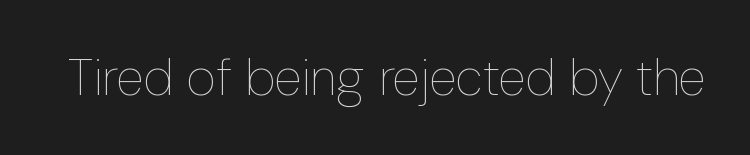
Weight: in the light-to-regular range. Caption: standard tracking, unaltered. You could not count columns in this text — the font is proportionally spaced. Italic: no, the glyphs are upright roman. Just letters on the line, the space beneath them empty.
